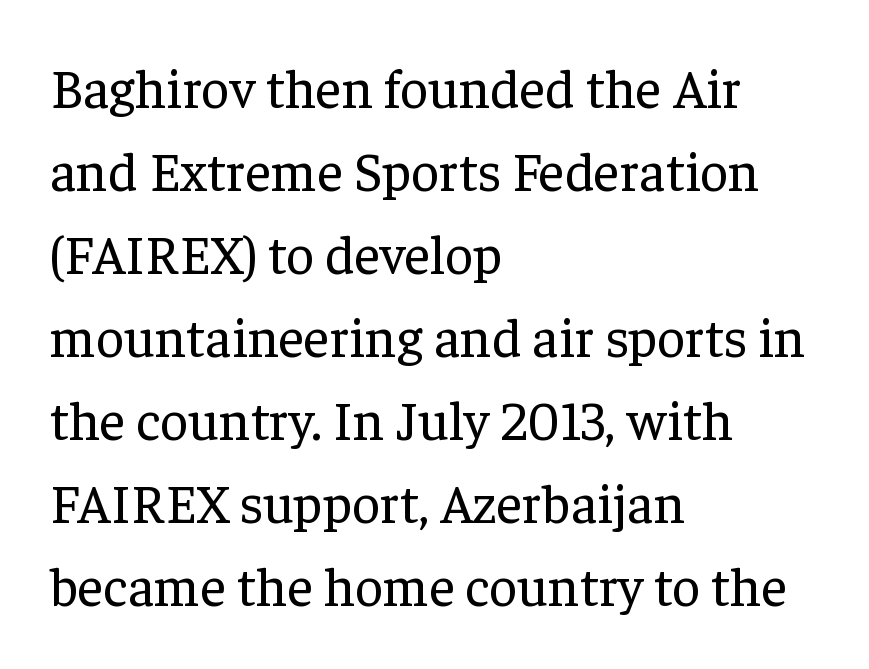
If you drew a ruler down the left edge, every line would touch it. Style check: upright. This sample has the flowing, uneven cadence of proportional lettering. How would I describe the line gaps? Plain and ordinary.
